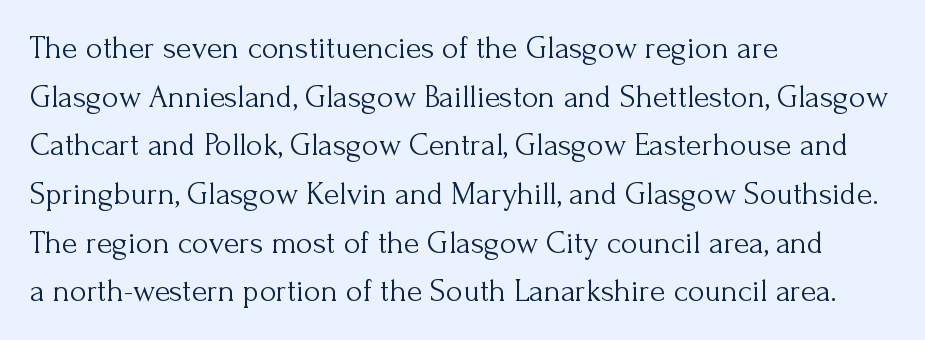
Nothing unusual about the tracking: characters are spaced as the font intends. Caption: face not bold, strokes unweighted. Posture: vertical. Here the designer chose a conventional face with non-uniform glyph widths. Honestly, the row spacing looks completely unremarkable.
